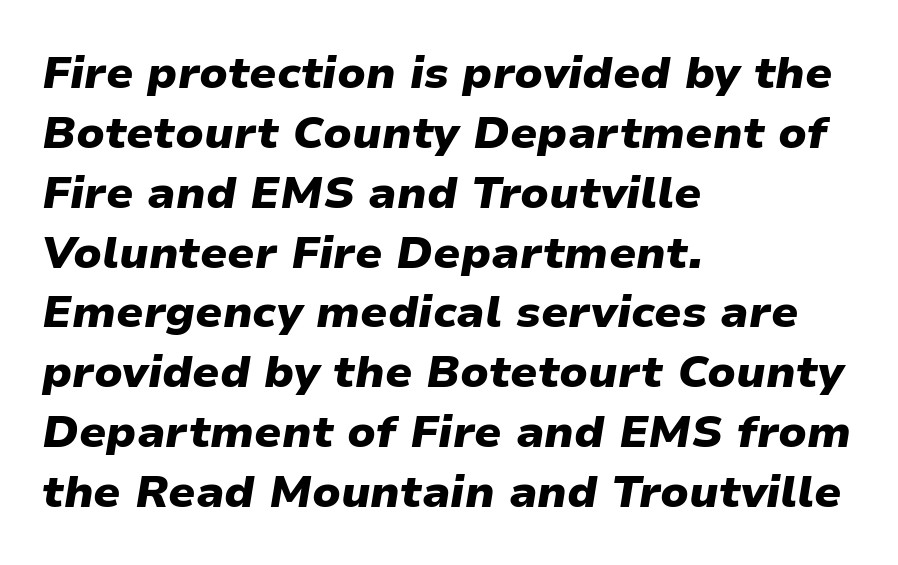
The image shows 45 px heavy type, italic (leaning right); set left-aligned, normal line spacing (1.33x), normal letter spacing, not underlined; low stroke contrast and a medium x-height.
